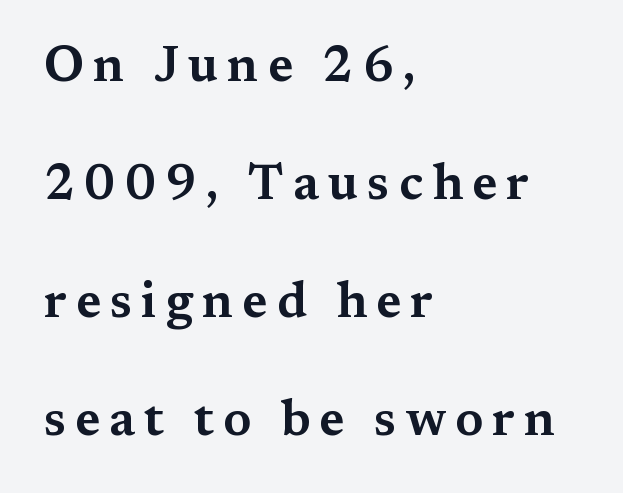
The image shows 50 px wide serif type, upright; set left-aligned, loose line spacing (2.36x), not underlined; medium stroke contrast and a medium x-height.
